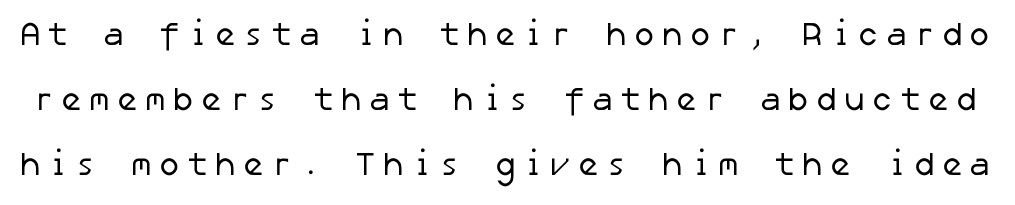
The characters display no serif detailing; their extremities are plain. Each stroke keeps to a modest, everyday thickness or less. Each row of text sits above clean, open space. The line-height multiplier appears high, well above default.
